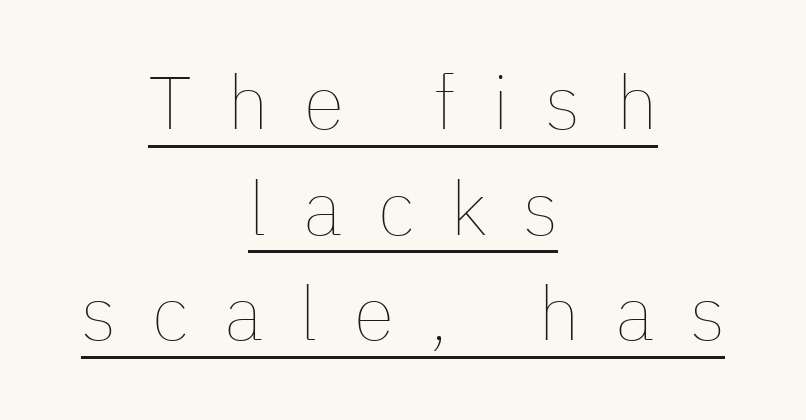
The image shows 75 px thin type, upright; set centered, normal line spacing (1.41x), unusually wide letter spacing (+0.48 em), underlined; low stroke contrast and a medium x-height.
